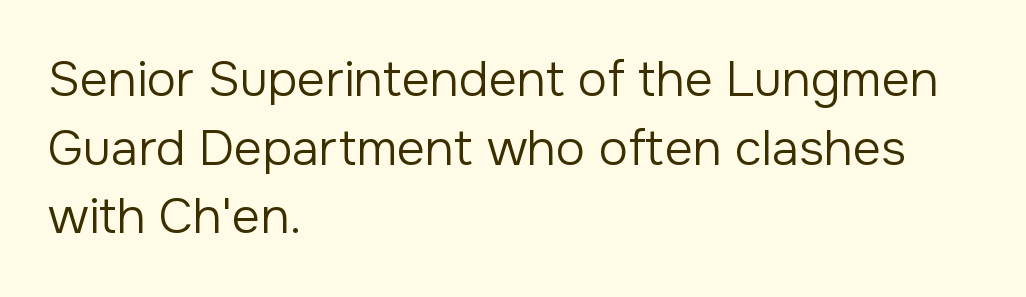
Q: Is the text bold? A: No.
Q: Is the text italic (slanted)? A: No, it is upright.
Q: Is the typeface a serif or a sans-serif typeface? A: Sans-serif.
Q: Is the text underlined? A: No.
Q: How is the paragraph aligned? A: Left-aligned.
Q: Is the spacing between letters normal or unusually wide? A: Normal.
Q: Is the spacing between lines tight, normal or loose? A: Normal.
Q: Width (condensed, normal, or wide)? A: Normal.
Q: Stroke contrast? A: Low.
Q: x-height? A: Medium.
Q: Monospaced? A: No.
